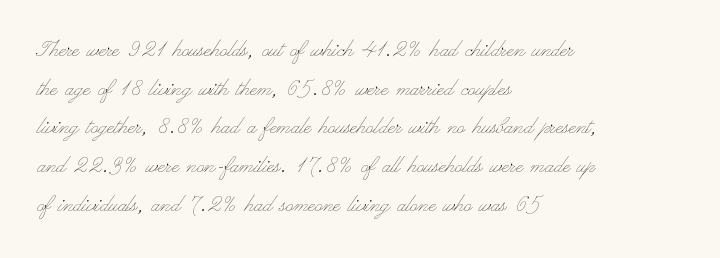
Q: Is the text bold? A: No.
Q: Is the text italic (slanted)? A: Yes.
Q: Is the text underlined? A: No.
Q: How is the paragraph aligned? A: Left-aligned.
Q: Is the spacing between letters normal or unusually wide? A: Normal.
Q: Is the spacing between lines tight, normal or loose? A: Normal.
